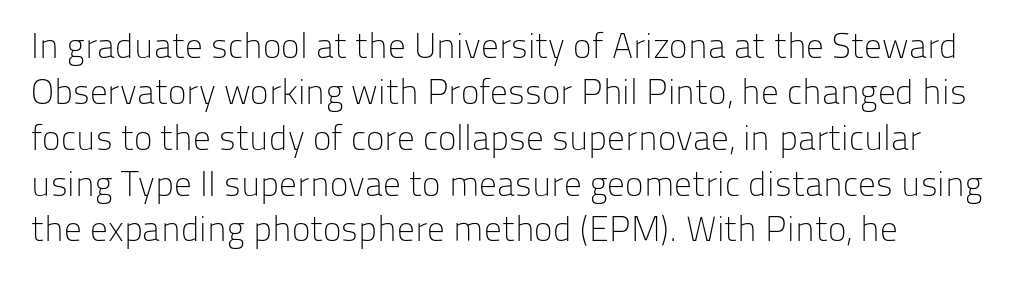
{"serif": "no", "italic": "no", "bold": "no", "weight": "light", "width": "normal", "stroke_contrast": "low", "x_height": "medium", "monospaced": "no", "underline": "no", "line_spacing": "normal", "line_spacing_ratio": 1.31, "letter_spacing": "normal", "letter_spacing_em": 0.0, "glyph_px": 35}
